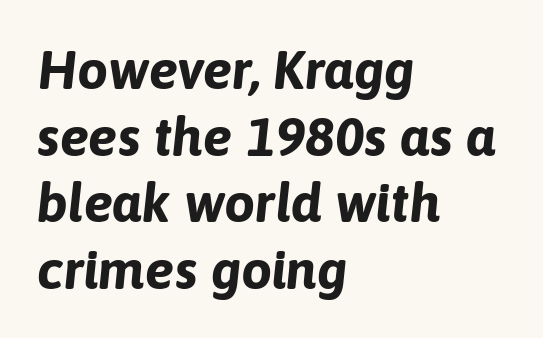
Q: Is the text bold? A: Yes.
Q: Is the text italic (slanted)? A: Yes, it leans right by about 6 degrees.
Q: Is the text underlined? A: No.
Q: How is the paragraph aligned? A: Left-aligned.
Q: Is the spacing between letters normal or unusually wide? A: Normal.
Q: Width (condensed, normal, or wide)? A: Normal.
Q: Stroke contrast? A: Low.
Q: x-height? A: Medium.
Q: Monospaced? A: No.
